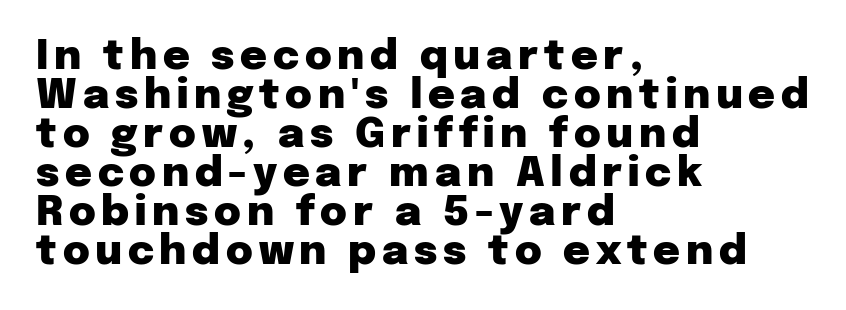
Q: Is the text bold? A: Yes.
Q: Is the text italic (slanted)? A: No, it is upright.
Q: Is the typeface a serif or a sans-serif typeface? A: Sans-serif.
Q: Is the text underlined? A: No.
Q: How is the paragraph aligned? A: Left-aligned.
Q: Is the spacing between lines tight, normal or loose? A: Tight.
Q: Width (condensed, normal, or wide)? A: Normal.
Q: Stroke contrast? A: Low.
Q: x-height? A: Medium.
Q: Monospaced? A: No.
